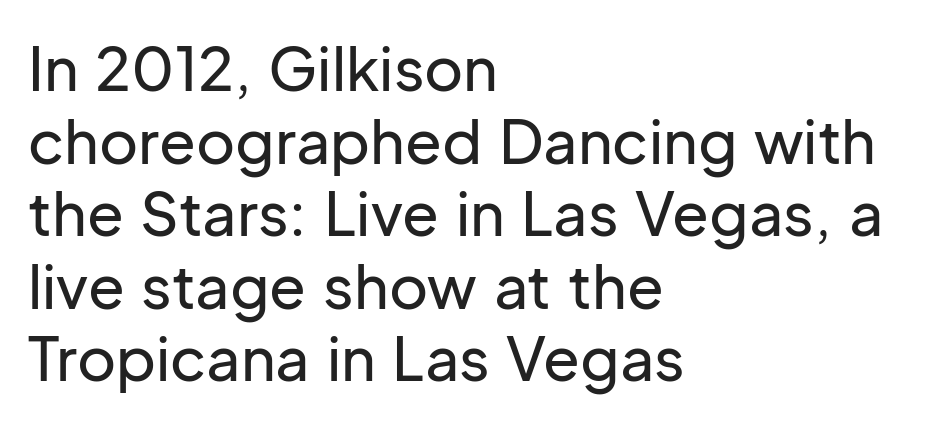
The foot of each line stays bare and open. Do the characters align in a grid? No, the font is proportional. The font's upright variant was chosen for this text. There is no visible air inserted between adjacent glyphs. The paragraph has a hard left edge and a soft right edge.
